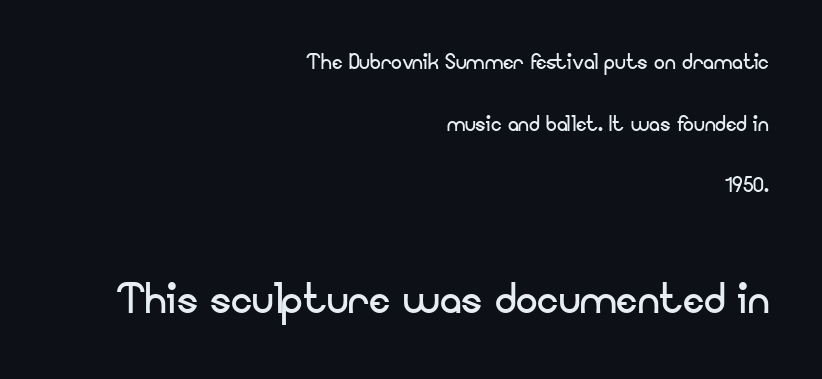
The image shows 54 px regular-weight sans-serif type, upright; set right-aligned, loose line spacing (2.28x), normal letter spacing, not underlined; the second (bottom) block is 2.0x larger; low stroke contrast and a small x-height.
